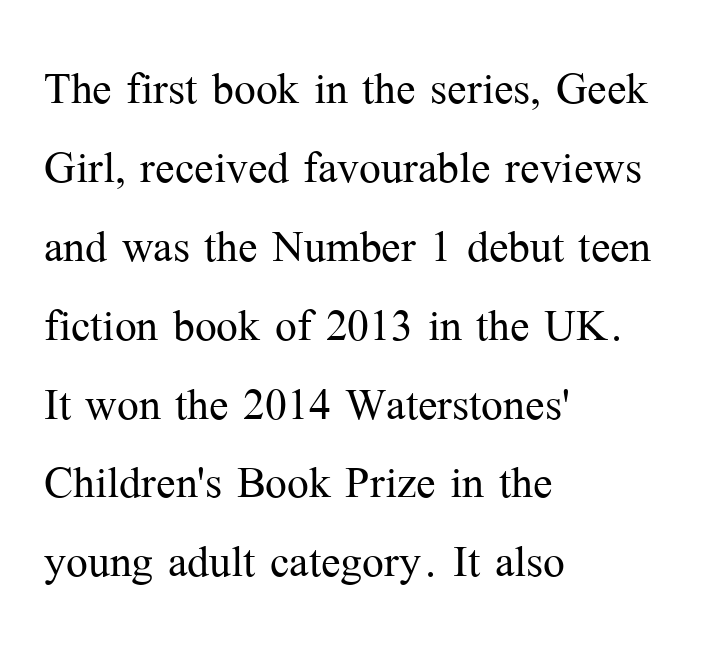
Q: Is the text bold? A: No.
Q: Is the text italic (slanted)? A: No, it is upright.
Q: Is the typeface a serif or a sans-serif typeface? A: Serif.
Q: Is the text underlined? A: No.
Q: How is the paragraph aligned? A: Left-aligned.
Q: Is the spacing between letters normal or unusually wide? A: Normal.
Q: Is the spacing between lines tight, normal or loose? A: Normal.
Q: Width (condensed, normal, or wide)? A: Normal.
Q: Stroke contrast? A: Medium.
Q: x-height? A: Medium.
Q: Monospaced? A: No.
